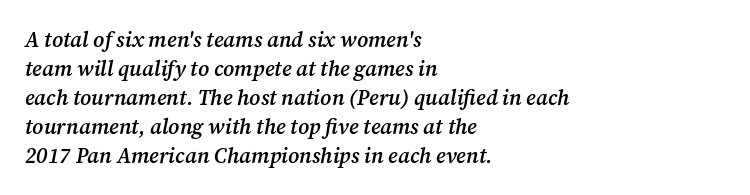
Q: Is the text bold? A: Semi-bold.
Q: Is the text italic (slanted)? A: Yes, it leans right by about 12 degrees.
Q: Is the text underlined? A: No.
Q: How is the paragraph aligned? A: Left-aligned.
Q: Is the spacing between letters normal or unusually wide? A: Normal.
Q: Is the spacing between lines tight, normal or loose? A: Normal.
